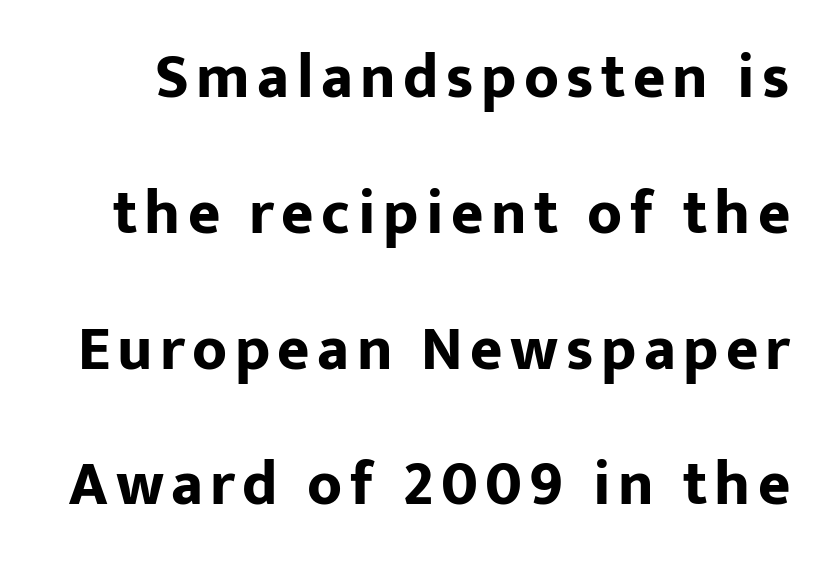
{"serif": "no", "italic": "no", "bold": "yes", "weight": "bold", "width": "normal", "stroke_contrast": "low", "x_height": "medium", "monospaced": "no", "underline": "no", "line_spacing": "loose", "line_spacing_ratio": 2.19, "glyph_px": 62}
